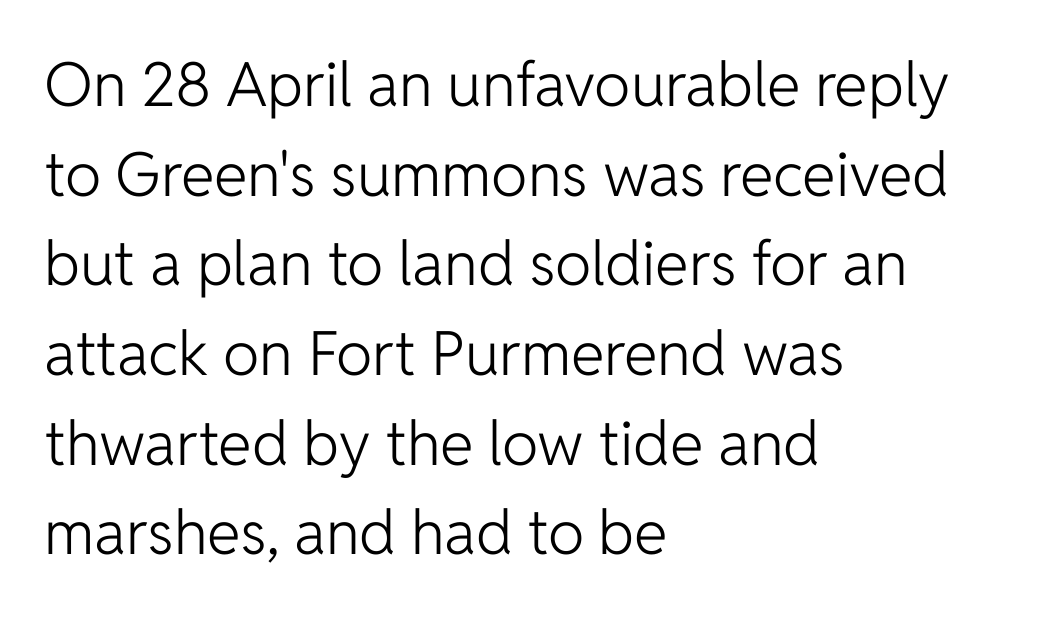
The image shows 61 px light sans-serif type, upright; set left-aligned, normal line spacing (1.47x), normal letter spacing, not underlined; low stroke contrast and a medium x-height.
